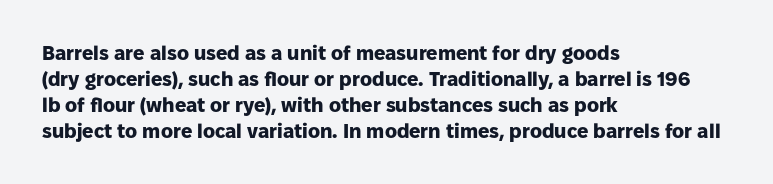
The image shows 20 px bold type, upright; set left-aligned, normal line spacing (1.3x), normal letter spacing, not underlined.
